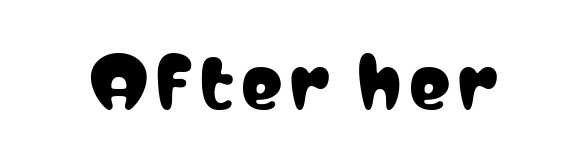
The image shows 69 px condensed sans-serif type, upright; set not underlined; low stroke contrast and a medium x-height.
